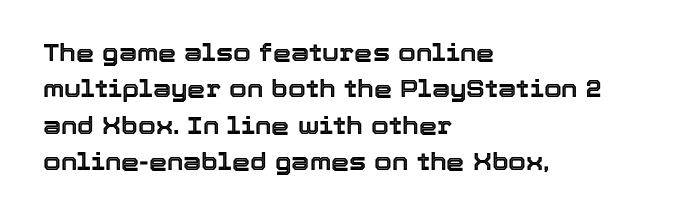
Style check: upright. Honestly, the letter spacing is just normal — you wouldn't notice it. Short and long lines alike share a common starting point at left. Any mark beneath the type? The region is blank. Interline gaps are of average width in this sample.
